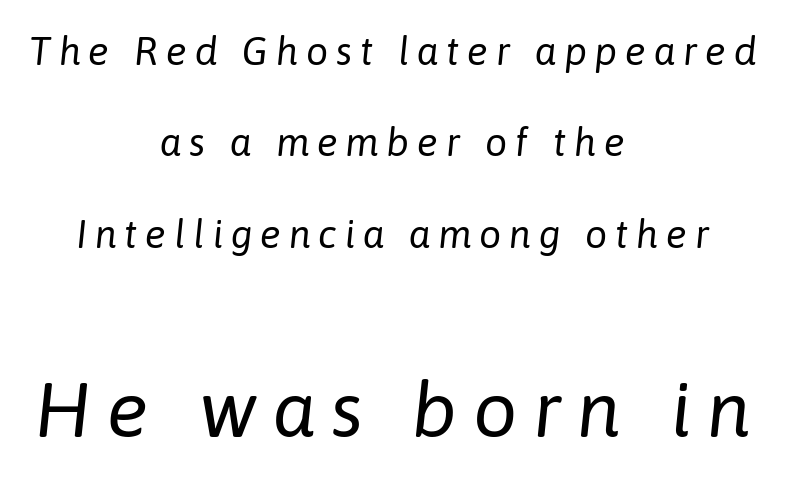
Is this a fixed-width face? No — the glyphs have proportional, varying widths. Honestly, the letter spacing is so wide it's the main thing you notice. A student would notice the bottom passage is typeset larger than what precedes it. Each line is balanced around a shared central axis. Decoration check: the copy has no underline. Style check: oblique.
